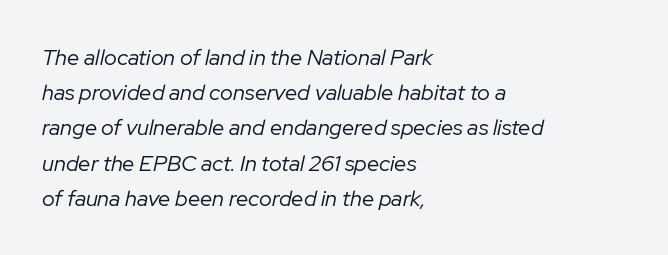
Q: Is the text bold? A: No.
Q: Is the text italic (slanted)? A: Yes, it leans right by about 12 degrees.
Q: Is the text underlined? A: No.
Q: How is the paragraph aligned? A: Left-aligned.
Q: Is the spacing between letters normal or unusually wide? A: Normal.
Q: Is the spacing between lines tight, normal or loose? A: Normal.
